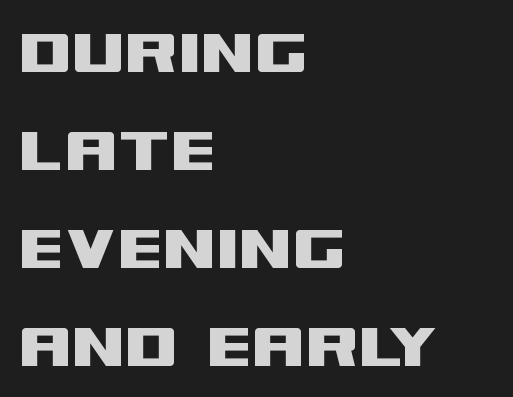
{"serif": "no", "italic": "no", "width": "wide", "stroke_contrast": "medium", "x_height": "large", "monospaced": "no", "underline": "no", "align": "left", "line_spacing": "normal", "line_spacing_ratio": 1.29, "letter_spacing": "normal", "letter_spacing_em": 0.0, "glyph_px": 76}
